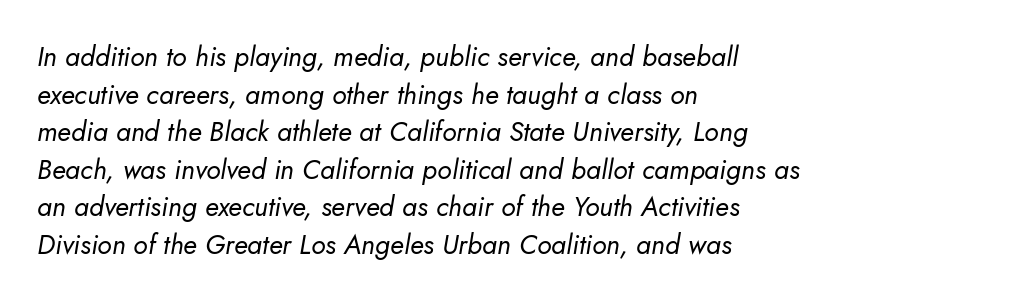
Q: Is the text bold? A: No.
Q: Is the text italic (slanted)? A: Yes, it leans right by about 5 degrees.
Q: Is the text underlined? A: No.
Q: How is the paragraph aligned? A: Left-aligned.
Q: Is the spacing between letters normal or unusually wide? A: Normal.
Q: Is the spacing between lines tight, normal or loose? A: Normal.
